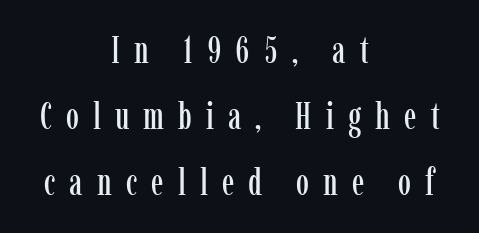
The image shows 37 px condensed serif type, upright; set centered, line spacing 1.79x, unusually wide letter spacing (+0.38 em), not underlined; low stroke contrast and a medium x-height.
